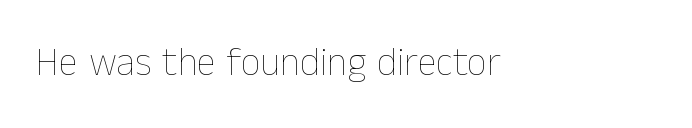
{"italic": "no", "bold": "no", "weight": "thin", "width": "normal", "stroke_contrast": "low", "x_height": "medium", "monospaced": "no", "underline": "no", "align": "left", "letter_spacing": "normal", "letter_spacing_em": 0.0, "glyph_px": 39}
